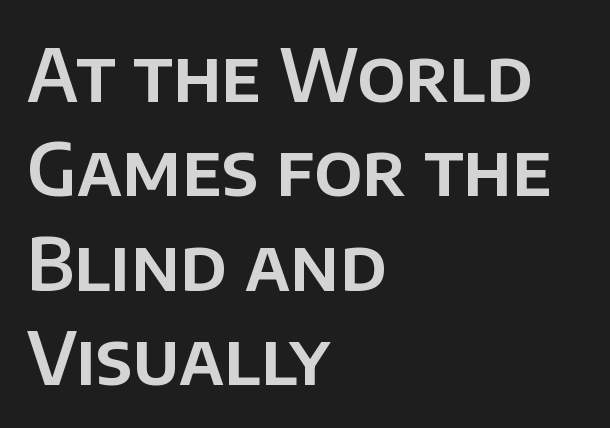
The image shows 72 px sans-serif type, upright; set left-aligned, normal line spacing (1.31x), normal letter spacing, not underlined; low stroke contrast and a large x-height.
